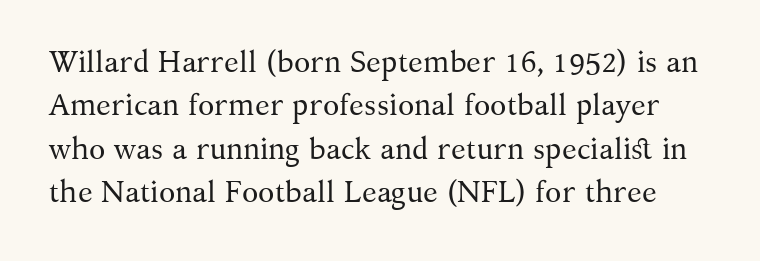
{"serif": "yes", "italic": "no", "bold": "no", "weight": "regular", "width": "normal", "stroke_contrast": "medium", "x_height": "medium", "monospaced": "no", "underline": "no", "line_spacing": "normal", "line_spacing_ratio": 1.45, "letter_spacing": "normal", "letter_spacing_em": 0.0, "glyph_px": 30}
